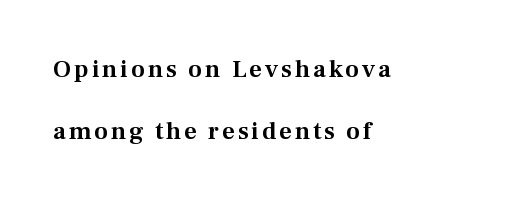
The image shows 25 px text type, upright; set left-aligned, loose line spacing (2.48x), not underlined.
